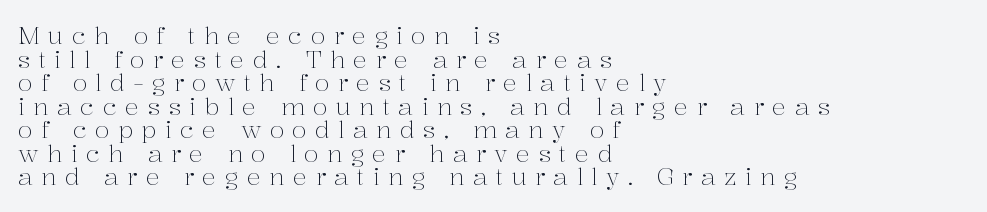
{"italic": "no", "bold": "no", "underline": "no", "align": "left", "line_spacing": "tight", "line_spacing_ratio": 0.98, "letter_spacing": "wide", "letter_spacing_em": 0.34, "glyph_px": 24}
